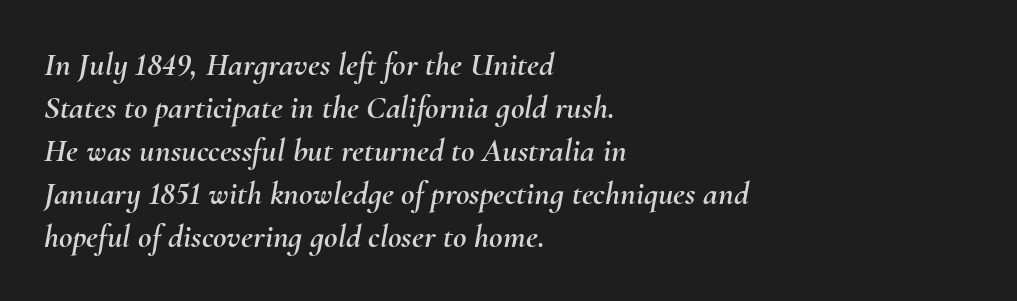
Q: Is the text italic (slanted)? A: Yes, it leans right by about 10 degrees.
Q: Is the text underlined? A: No.
Q: How is the paragraph aligned? A: Left-aligned.
Q: Is the spacing between letters normal or unusually wide? A: Normal.
Q: Is the spacing between lines tight, normal or loose? A: Normal.
Q: Width (condensed, normal, or wide)? A: Normal.
Q: Stroke contrast? A: Medium.
Q: x-height? A: Small.
Q: Monospaced? A: No.
